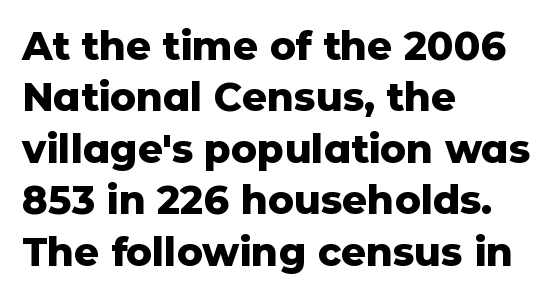
The image shows 39 px heavy sans-serif type, upright; set left-aligned, normal line spacing (1.32x), normal letter spacing, not underlined; low stroke contrast and a medium x-height.
